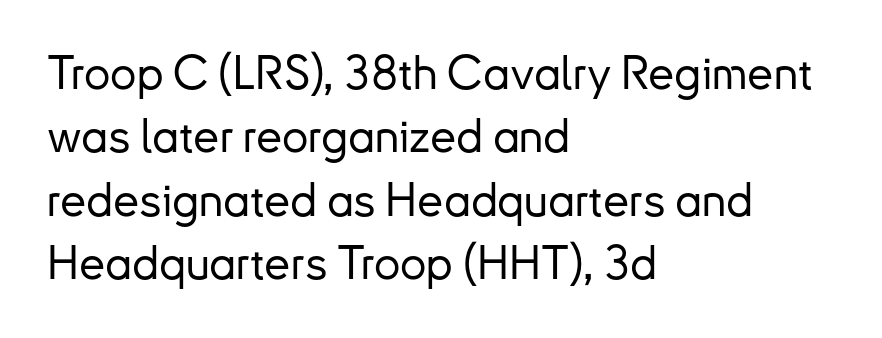
The image shows 47 px sans-serif type, upright; set left-aligned, normal line spacing (1.35x), normal letter spacing, not underlined; low stroke contrast and a small x-height.
